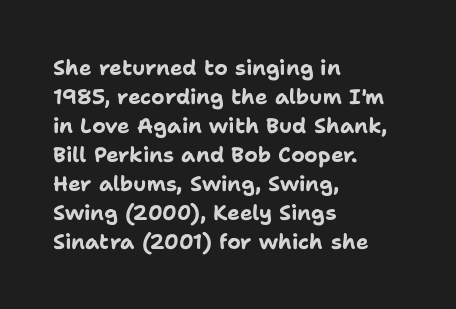
The image shows 21 px bold type, upright; set left-aligned, normal line spacing (1.38x), normal letter spacing, not underlined.
